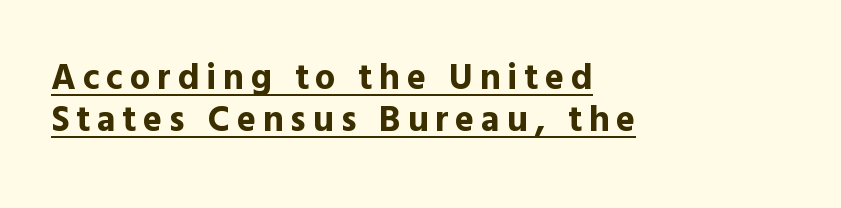
{"serif": "no", "italic": "no", "bold": "yes", "weight": "bold", "width": "normal", "x_height": "medium", "monospaced": "no", "underline": "yes", "align": "left", "line_spacing_ratio": 1.18, "glyph_px": 36}
